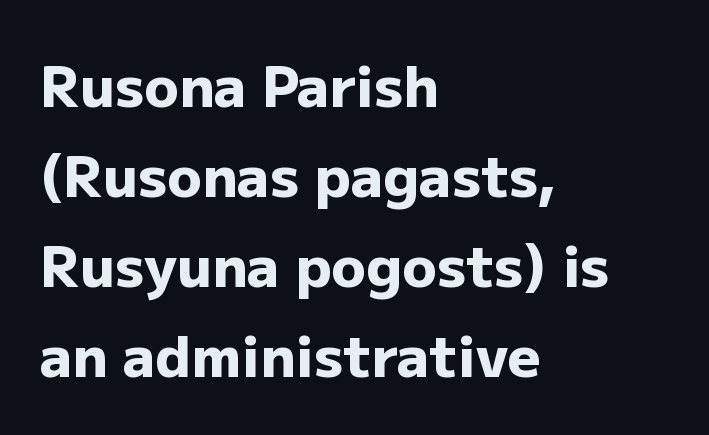
The typography opts for an upright posture over an oblique one. The strip under each line holds only bare page. Each new line begins a customary step beneath the previous one. Does the type have serifs? No, each stem ends abruptly. There is no visible air inserted between adjacent glyphs.
